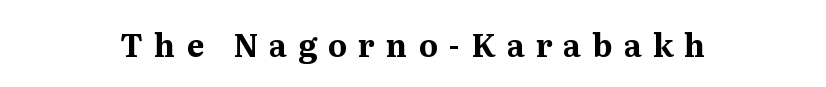
Serifs: yes, visible at the terminals of the letterforms. Tracking here is generous; glyphs stand well apart from one another. This sample uses an upright cut, with every glyph sitting square on the baseline. Notice how thick the strokes are: this is what a full bold looks like. Teacher's note: observe the equal gaps on both sides — that is centered alignment.
